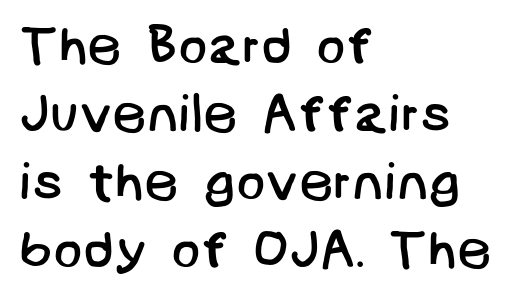
{"serif": "no", "bold": "no", "weight": "regular", "width": "normal", "stroke_contrast": "low", "x_height": "large", "underline": "no", "align": "left", "line_spacing": "normal", "line_spacing_ratio": 1.26, "letter_spacing": "normal", "letter_spacing_em": 0.0, "glyph_px": 54}
